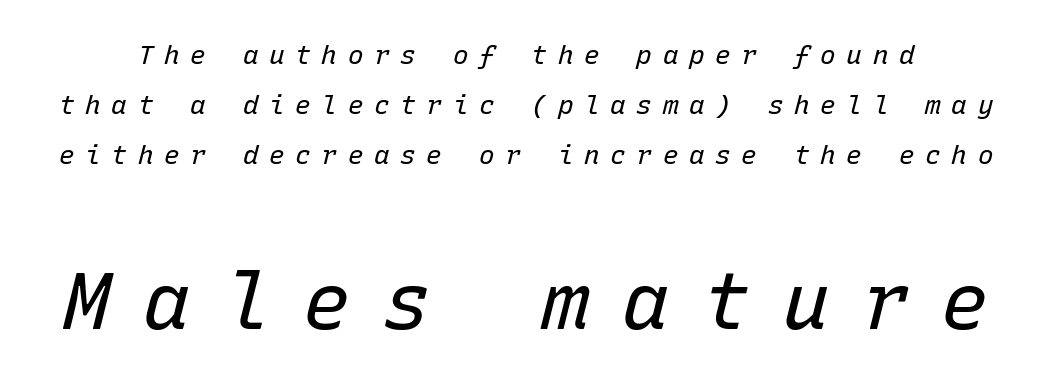
Q: Is the text bold? A: No.
Q: Is the text italic (slanted)? A: Yes, it leans right by about 15 degrees.
Q: Is the text underlined? A: No.
Q: Is the spacing between letters normal or unusually wide? A: Unusually wide.
Q: Is the spacing between lines tight, normal or loose? A: Loose.
Q: Which block of text is set in a larger size, the first (top) or the second (bottom)? A: The second (bottom) one.
Q: Width (condensed, normal, or wide)? A: Normal.
Q: Stroke contrast? A: Low.
Q: x-height? A: Medium.
Q: Monospaced? A: Yes.
